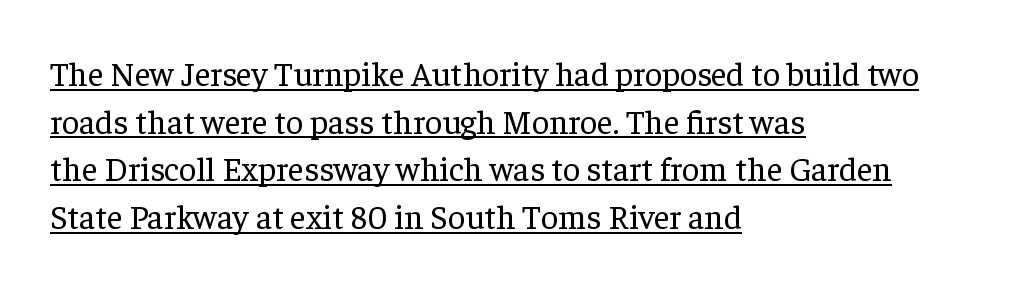
The image shows 34 px regular-weight serif type, upright; set left-aligned, normal line spacing (1.4x), normal letter spacing, underlined; low stroke contrast and a medium x-height.
